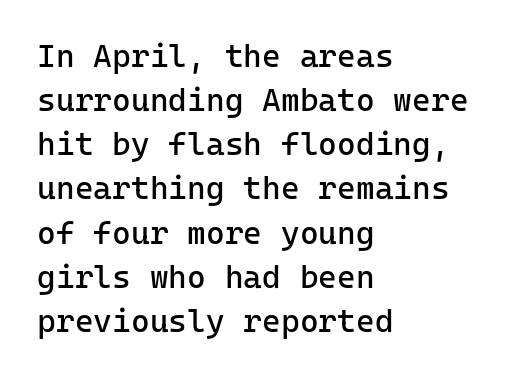
The image shows 32 px regular-weight sans-serif type, upright; set left-aligned, normal line spacing (1.38x), normal letter spacing, not underlined; low stroke contrast and a medium x-height.
